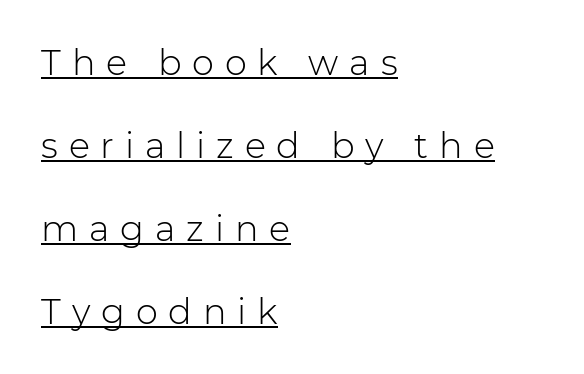
Varying glyph widths throughout — classic text-font behaviour. Rendered with straight, roman letterforms. No letter is thick-stroked: the sample isn't bold. Which margin do the lines hug? The left one — the right edge is uneven.
